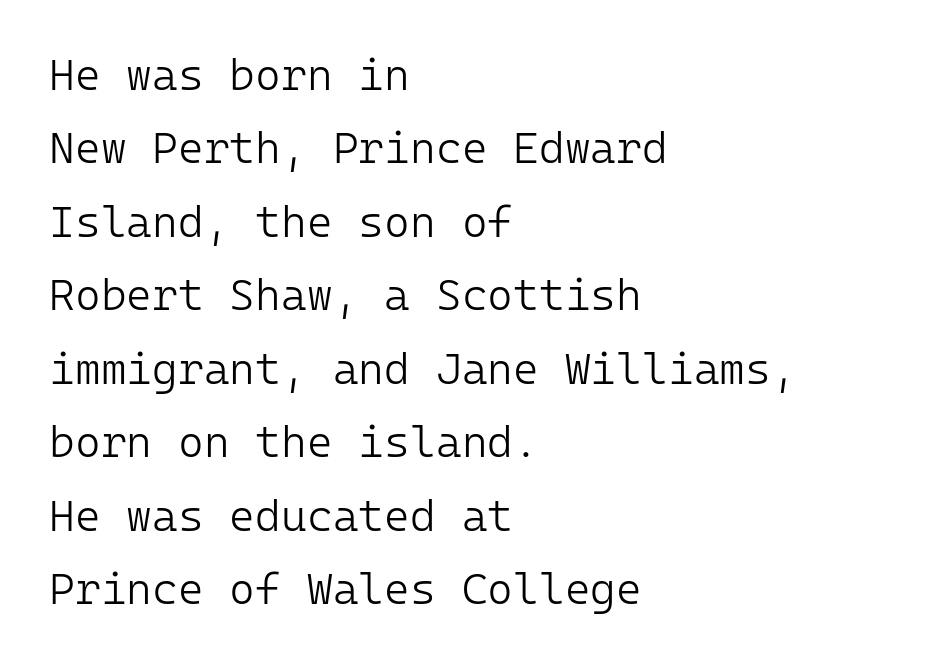
In CSS terms this would be text-align: left. Letter spacing: default. Notice how the stems are strictly vertical — no italics here. Are there feet on the stems? There aren't — it's a sans. A typesetter would call this monospace, since all characters share one set width.
